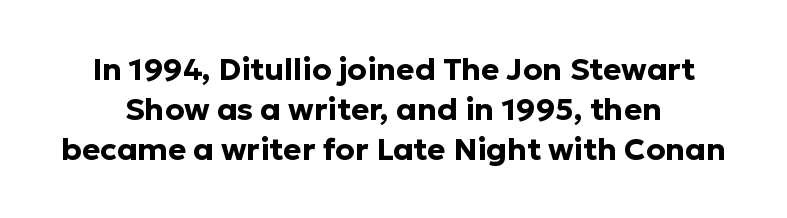
The image shows 31 px bold sans-serif type, upright; set normal line spacing (1.29x), normal letter spacing, not underlined; low stroke contrast and a medium x-height.
